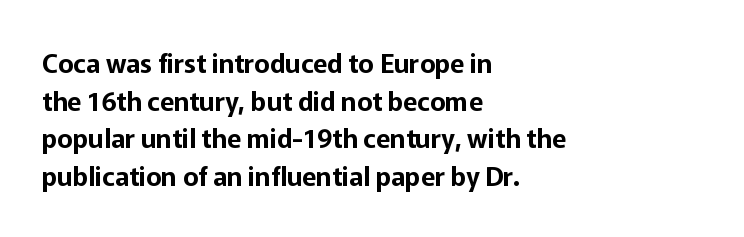
Q: Is the text italic (slanted)? A: No, it is upright.
Q: Is the text underlined? A: No.
Q: How is the paragraph aligned? A: Left-aligned.
Q: Is the spacing between letters normal or unusually wide? A: Normal.
Q: Is the spacing between lines tight, normal or loose? A: Normal.
